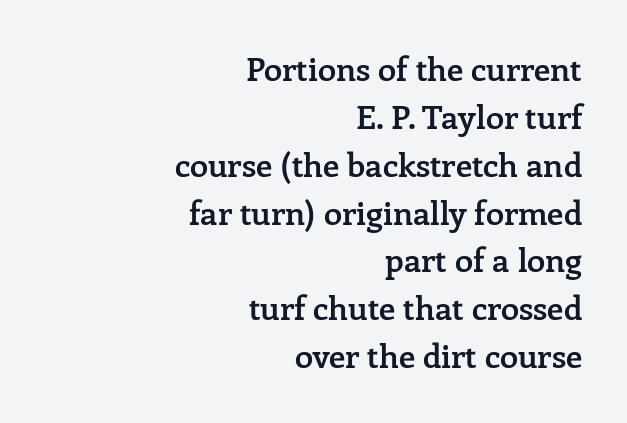
Q: Is the text bold? A: Semi-bold.
Q: Is the text italic (slanted)? A: No, it is upright.
Q: Is the typeface a serif or a sans-serif typeface? A: Serif.
Q: Is the text underlined? A: No.
Q: How is the paragraph aligned? A: Right-aligned.
Q: Is the spacing between letters normal or unusually wide? A: Normal.
Q: Is the spacing between lines tight, normal or loose? A: Normal.
Q: Width (condensed, normal, or wide)? A: Normal.
Q: Stroke contrast? A: Low.
Q: x-height? A: Medium.
Q: Monospaced? A: No.
